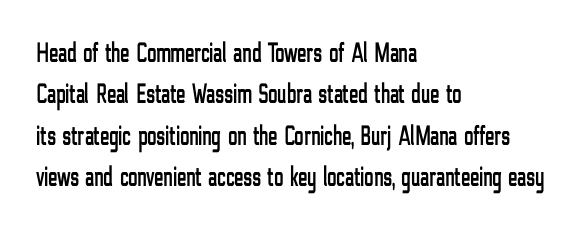
Q: Is the text italic (slanted)? A: No, it is upright.
Q: Is the typeface a serif or a sans-serif typeface? A: Sans-serif.
Q: Is the text underlined? A: No.
Q: How is the paragraph aligned? A: Left-aligned.
Q: Is the spacing between letters normal or unusually wide? A: Normal.
Q: Is the spacing between lines tight, normal or loose? A: Normal.
Q: Width (condensed, normal, or wide)? A: Condensed.
Q: Stroke contrast? A: Low.
Q: x-height? A: Medium.
Q: Monospaced? A: No.
